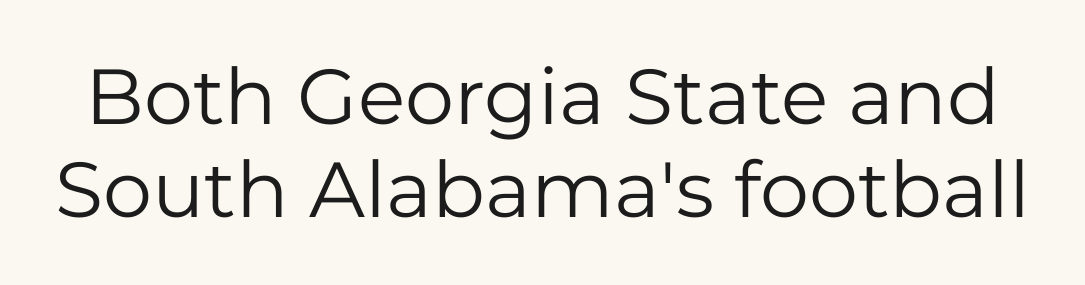
The designer went with a sans here, leaving each stem footless. Characters follow at the spacing the type designer built in. Nothing heavy about these letters — not bold at all. The lettering holds an erect, upright posture throughout. The letters advance in unequal steps, a hallmark of proportional type. Anything drawn beneath the words? Only blank space.
